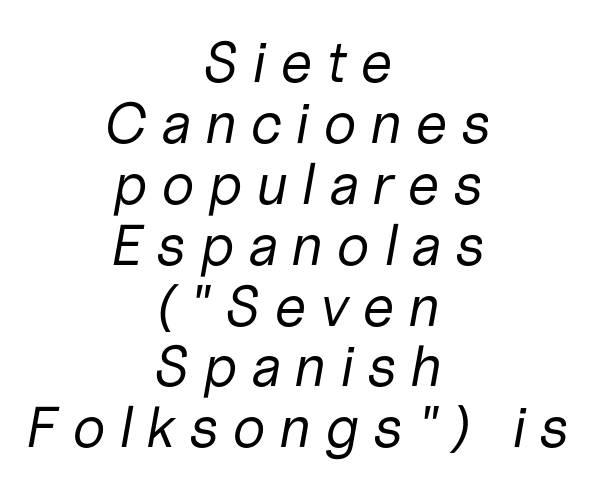
{"italic": "yes", "lean": "right", "slant_degrees": 10, "bold": "no", "weight": "regular", "width": "normal", "stroke_contrast": "low", "x_height": "medium", "monospaced": "no", "underline": "no", "align": "center", "line_spacing": "tight", "line_spacing_ratio": 1.05, "letter_spacing": "wide", "letter_spacing_em": 0.22, "glyph_px": 58}
